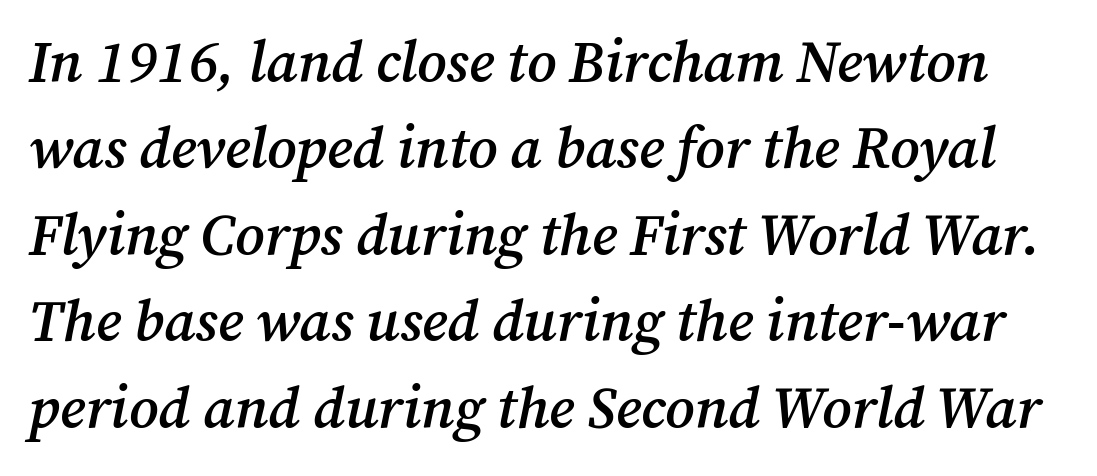
The image shows 58 px semibold serif type, italic (leaning right); set normal line spacing (1.49x), normal letter spacing, not underlined; medium stroke contrast and a medium x-height.
